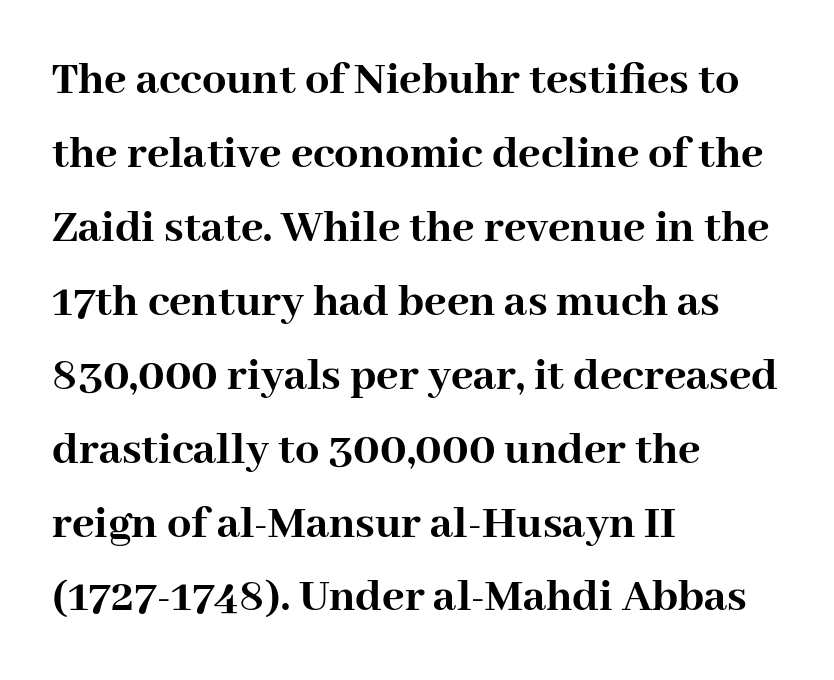
The image shows 48 px semibold serif type, upright; set left-aligned, normal line spacing (1.54x), normal letter spacing, not underlined; high stroke contrast and a medium x-height.
